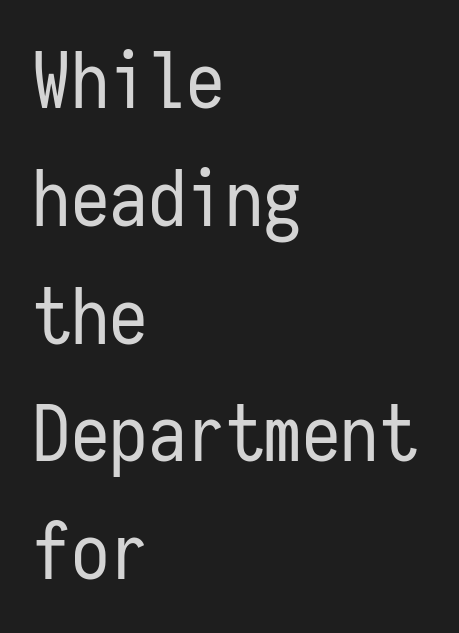
The image shows 77 px regular-weight, condensed sans-serif type, upright, monospaced; set left-aligned, normal line spacing (1.53x), normal letter spacing, not underlined; low stroke contrast and a medium x-height.
